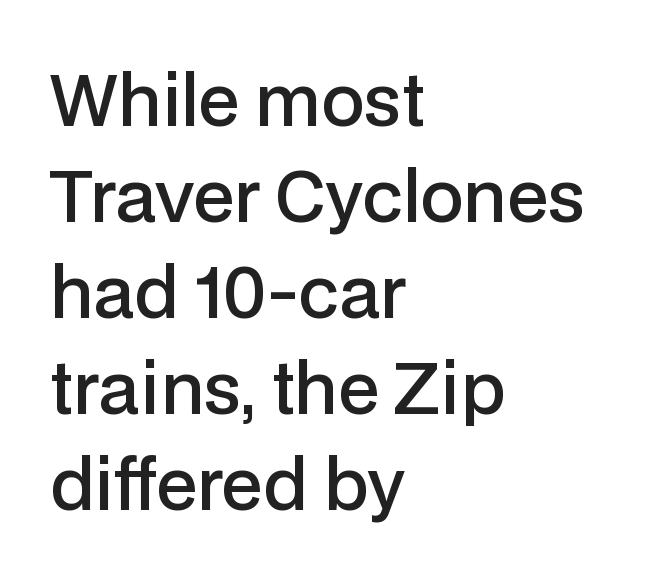
The image shows 69 px semibold sans-serif type, upright; set left-aligned, normal line spacing (1.39x), normal letter spacing, not underlined; low stroke contrast and a medium x-height.
